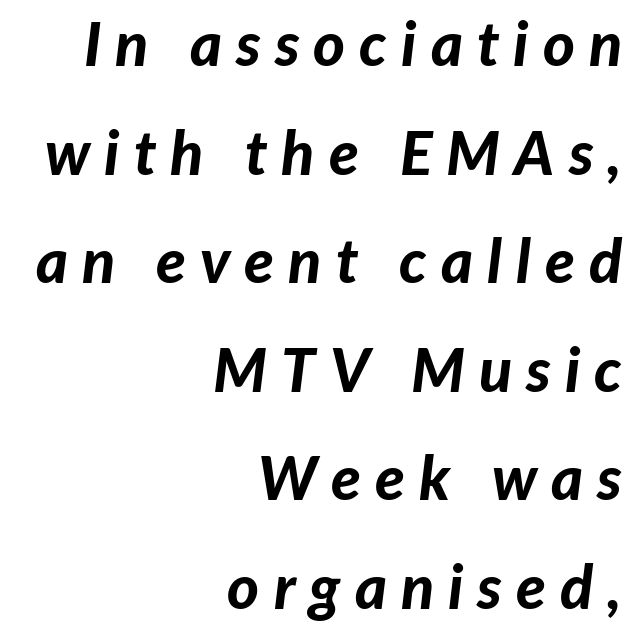
Q: Is the text bold? A: Yes.
Q: Is the text italic (slanted)? A: Yes, it leans right by about 7 degrees.
Q: Is the text underlined? A: No.
Q: How is the paragraph aligned? A: Right-aligned.
Q: Is the spacing between letters normal or unusually wide? A: Unusually wide.
Q: Width (condensed, normal, or wide)? A: Normal.
Q: Stroke contrast? A: Low.
Q: x-height? A: Medium.
Q: Monospaced? A: No.
